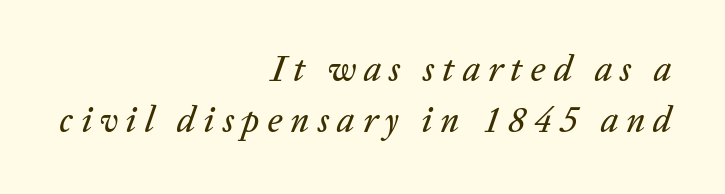
Q: Is the text italic (slanted)? A: Yes, it leans right by about 20 degrees.
Q: Is the text underlined? A: No.
Q: How is the paragraph aligned? A: Right-aligned.
Q: Is the spacing between letters normal or unusually wide? A: Unusually wide.
Q: Is the spacing between lines tight, normal or loose? A: Normal.
Q: Width (condensed, normal, or wide)? A: Normal.
Q: Stroke contrast? A: Low.
Q: x-height? A: Medium.
Q: Monospaced? A: No.
